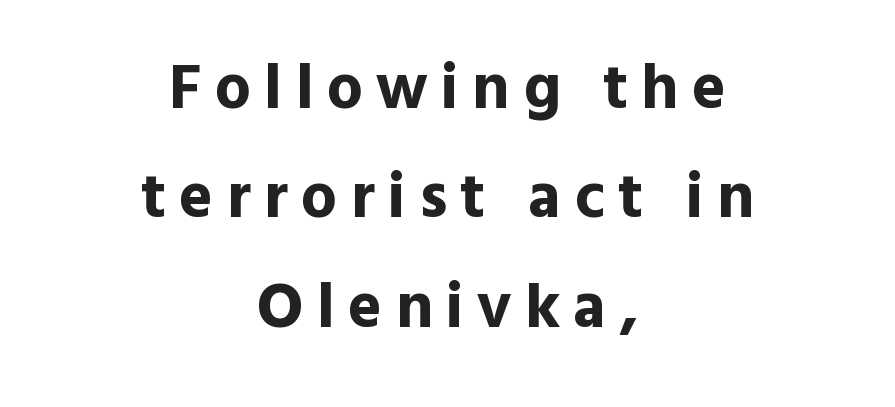
Q: Is the text bold? A: Yes.
Q: Is the text italic (slanted)? A: No, it is upright.
Q: Is the typeface a serif or a sans-serif typeface? A: Sans-serif.
Q: Is the text underlined? A: No.
Q: How is the paragraph aligned? A: Centered.
Q: Is the spacing between letters normal or unusually wide? A: Unusually wide.
Q: Width (condensed, normal, or wide)? A: Normal.
Q: x-height? A: Medium.
Q: Monospaced? A: No.
